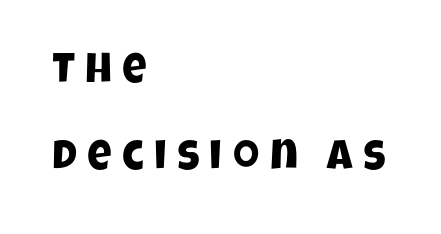
There is plenty of visible air inserted between adjacent glyphs. Leading: increased. Observe the absence of serifs on each vertical stroke in this sample. Type without underlining.
